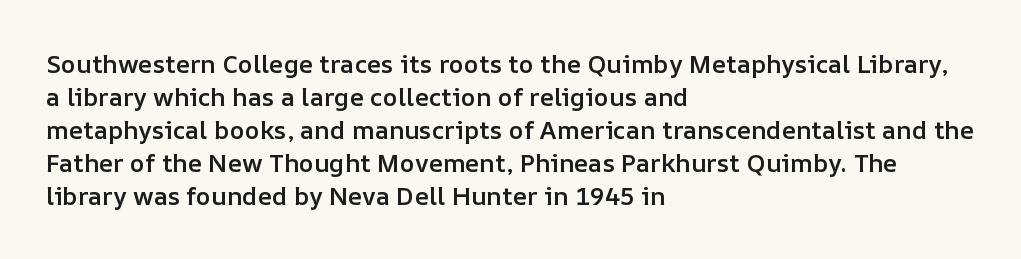
Q: Is the text bold? A: Semi-bold.
Q: Is the text italic (slanted)? A: No, it is upright.
Q: Is the text underlined? A: No.
Q: How is the paragraph aligned? A: Left-aligned.
Q: Is the spacing between letters normal or unusually wide? A: Normal.
Q: Is the spacing between lines tight, normal or loose? A: Normal.
